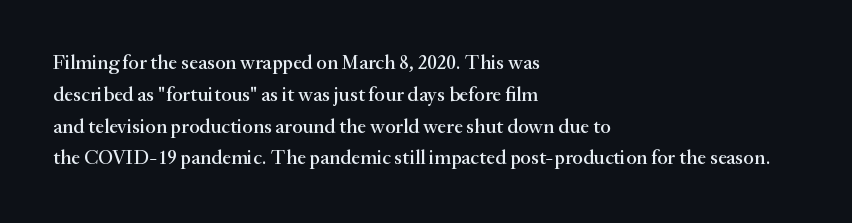
Q: Is the text italic (slanted)? A: No, it is upright.
Q: Is the text underlined? A: No.
Q: How is the paragraph aligned? A: Left-aligned.
Q: Is the spacing between letters normal or unusually wide? A: Normal.
Q: Is the spacing between lines tight, normal or loose? A: Normal.
